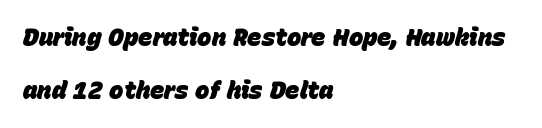
The image shows 24 px bold type, italic (leaning right); set left-aligned, loose line spacing (2.2x), normal letter spacing, not underlined.
